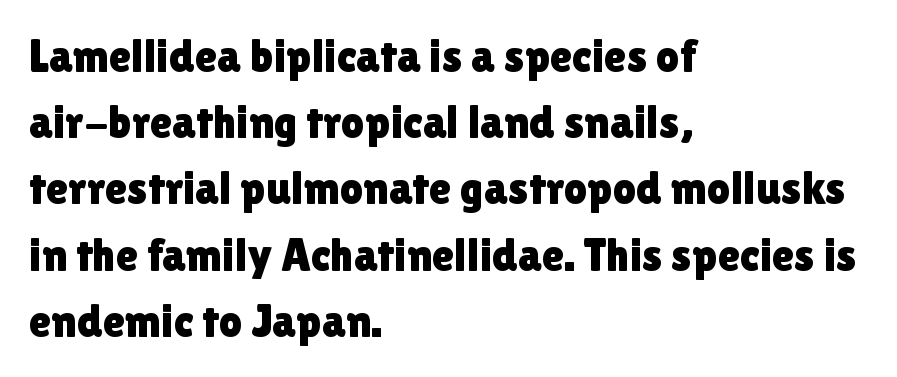
The specimen reads as upright at a glance. A student would call this left alignment; a typographer would say flush left, rag right. Nobody drew a line under any word here. Spacing between characters is what you'd get straight out of the box. Proportional: the letters do not fall into vertical columns. Quick note: interline space is typical.
